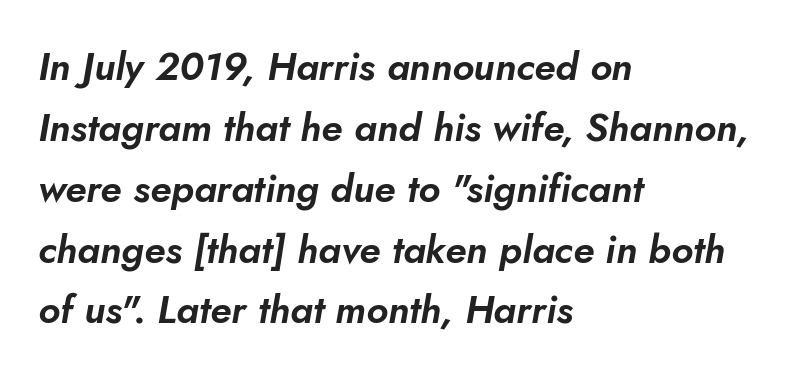
{"italic": "yes", "lean": "right", "slant_degrees": 10, "width": "normal", "stroke_contrast": "low", "x_height": "small", "monospaced": "no", "underline": "no", "align": "left", "line_spacing": "normal", "line_spacing_ratio": 1.56, "letter_spacing": "normal", "letter_spacing_em": 0.0, "glyph_px": 39}
